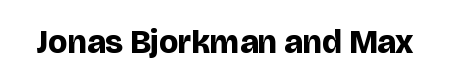
The image shows 33 px bold sans-serif type, upright; set normal letter spacing, not underlined; low stroke contrast and a large x-height.
